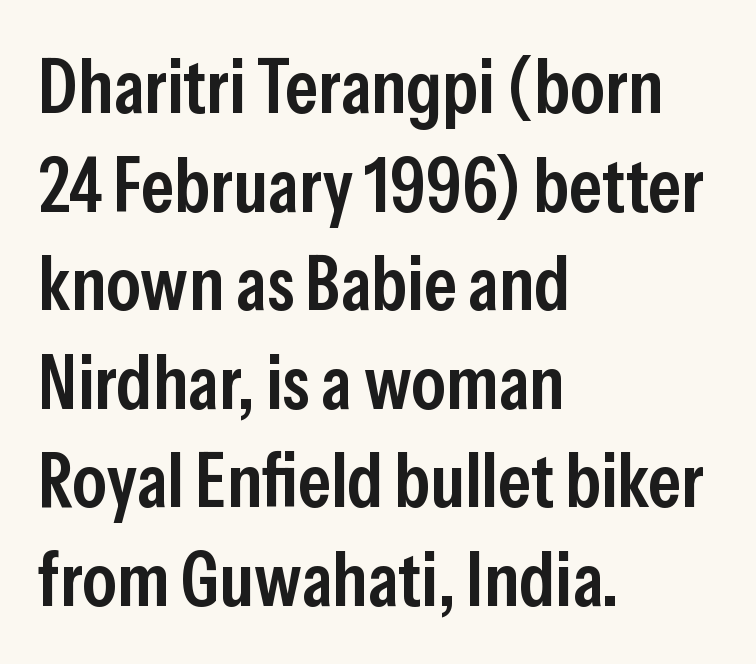
Q: Is the text bold? A: Semi-bold.
Q: Is the text italic (slanted)? A: No, it is upright.
Q: Is the typeface a serif or a sans-serif typeface? A: Sans-serif.
Q: Is the text underlined? A: No.
Q: How is the paragraph aligned? A: Left-aligned.
Q: Is the spacing between letters normal or unusually wide? A: Normal.
Q: Is the spacing between lines tight, normal or loose? A: Normal.
Q: Width (condensed, normal, or wide)? A: Condensed.
Q: Stroke contrast? A: Low.
Q: x-height? A: Medium.
Q: Monospaced? A: No.
